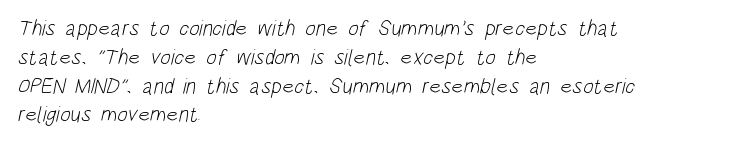
Normally led — the rows are evenly, conventionally spaced. Standard letterfit; no display-style spreading of the glyphs. Underline: absent. Short and long lines alike share a common starting point at left.
